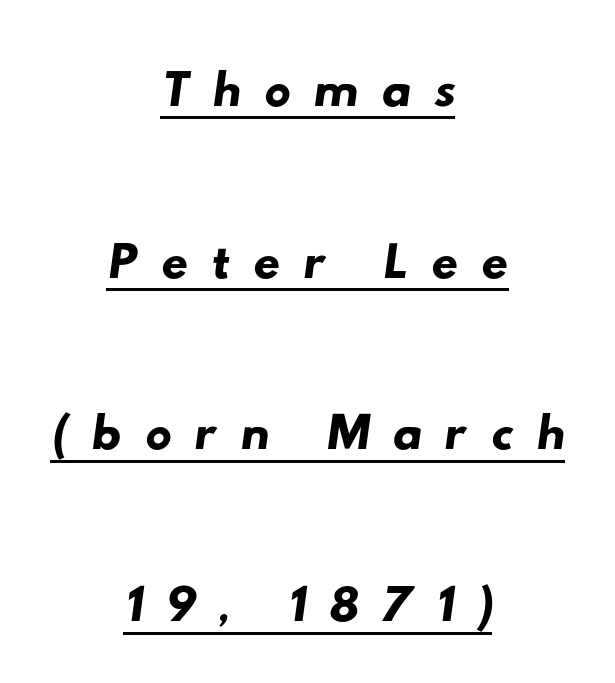
The specimen includes a rule beneath the text block's lines. Are there feet on the stems? There aren't — it's a sans. These lines stand farther apart than default settings would place them. The rendering inserts visible extra space after every character.
